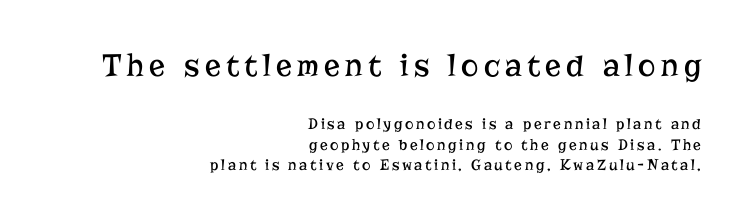
The image shows 33 px regular-weight serif type, upright; set right-aligned, normal line spacing (1.27x), not underlined; the first (top) block is 2.06x larger; low stroke contrast and a medium x-height.
